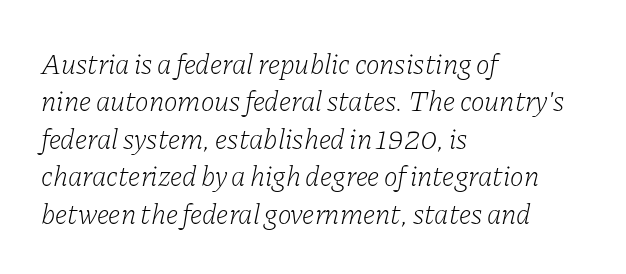
Q: Is the text bold? A: No.
Q: Is the text italic (slanted)? A: Yes, it leans right by about 11 degrees.
Q: Is the typeface a serif or a sans-serif typeface? A: Serif.
Q: Is the text underlined? A: No.
Q: How is the paragraph aligned? A: Left-aligned.
Q: Is the spacing between letters normal or unusually wide? A: Normal.
Q: Is the spacing between lines tight, normal or loose? A: Normal.
Q: Width (condensed, normal, or wide)? A: Normal.
Q: Stroke contrast? A: Low.
Q: x-height? A: Medium.
Q: Monospaced? A: No.
